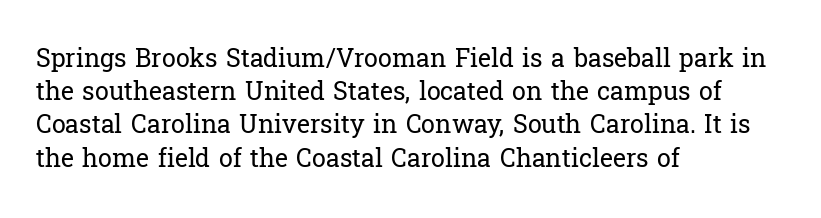
{"italic": "no", "bold": "no", "underline": "no", "align": "left", "line_spacing": "normal", "line_spacing_ratio": 1.33, "letter_spacing": "normal", "letter_spacing_em": 0.0, "glyph_px": 25}
